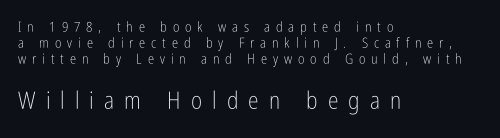
The image shows 24 px text type, upright; set left-aligned, tight line spacing (1.14x), unusually wide letter spacing (+0.42 em), not underlined; the second (bottom) block is 1.71x larger.
